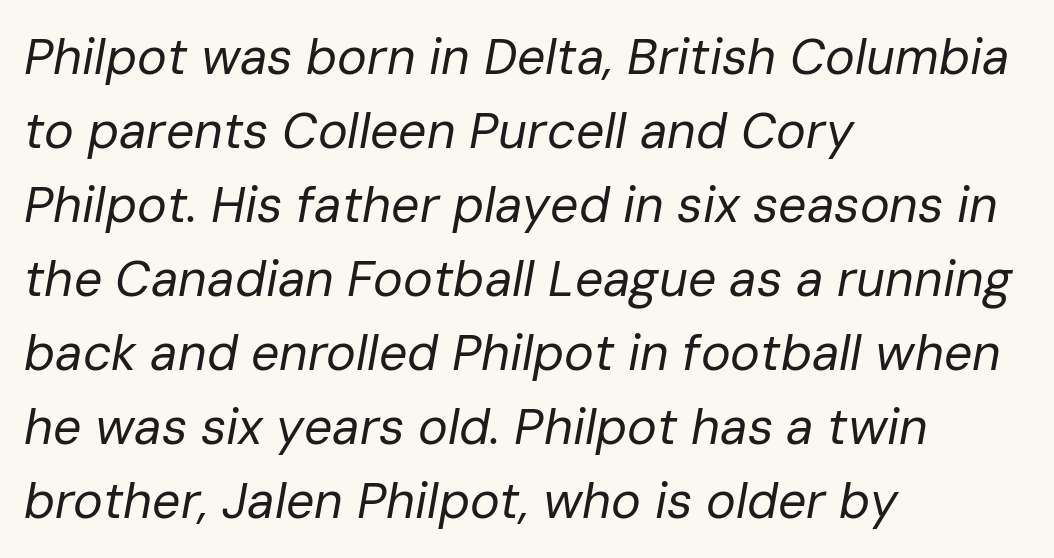
Tracking here is standard; glyphs follow each other at the usual distance. Regular leading. Nobody drew a line under any word here. Bold? No — there's no thickening of the strokes. This sample has the flowing, uneven cadence of proportional lettering. Compared with a centered layout, this one pins lines to the left instead.
